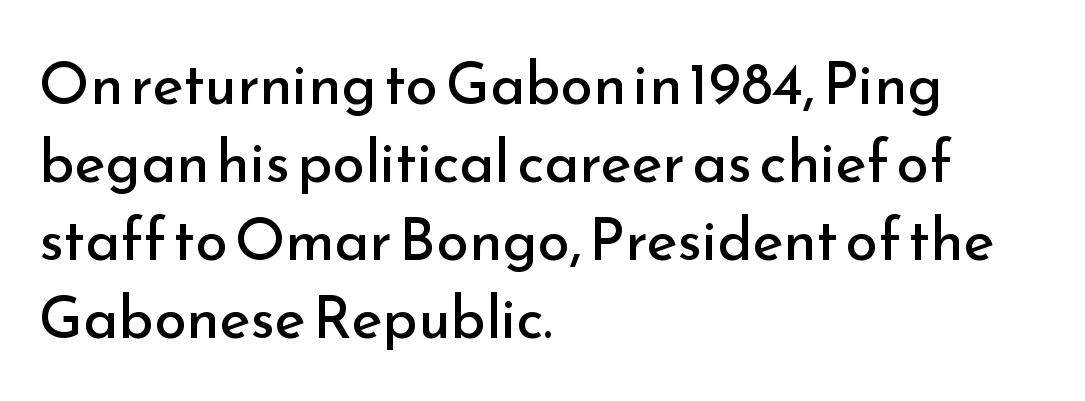
Standard letterfit; no display-style spreading of the glyphs. The letters advance in unequal steps, a hallmark of proportional type. The strokes are not fattened; the text isn't bold. Is this a sans? Yes — the strokes have no serifs. If you drew a line through each stem, it would be perfectly vertical.
